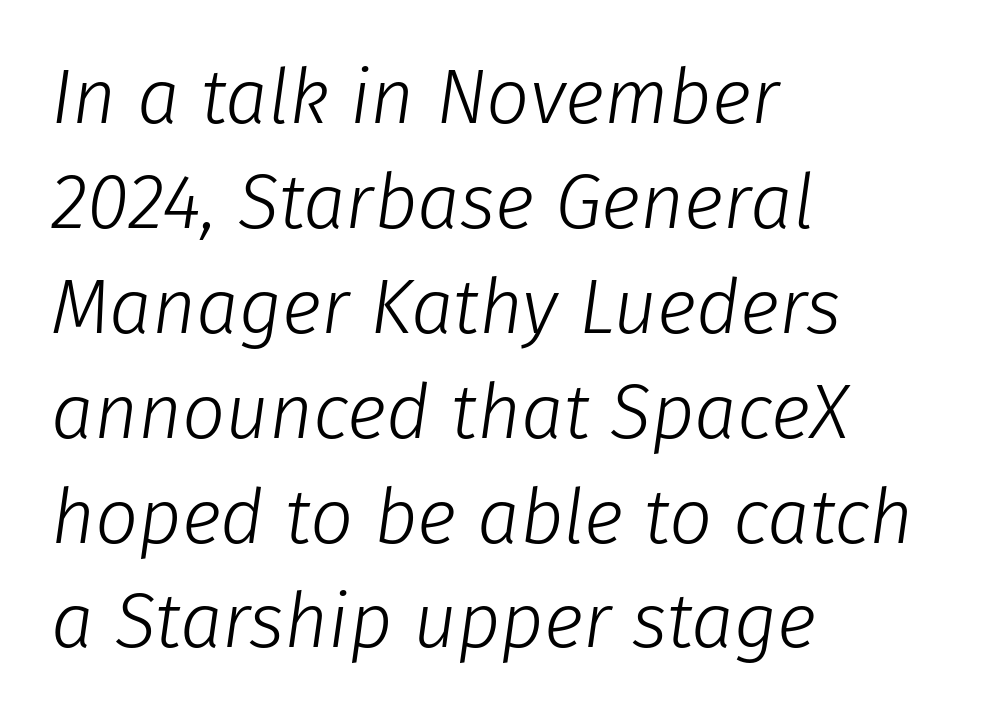
The image shows 76 px light type, italic (leaning right); set left-aligned, normal line spacing (1.38x), normal letter spacing, not underlined; low stroke contrast and a medium x-height.
